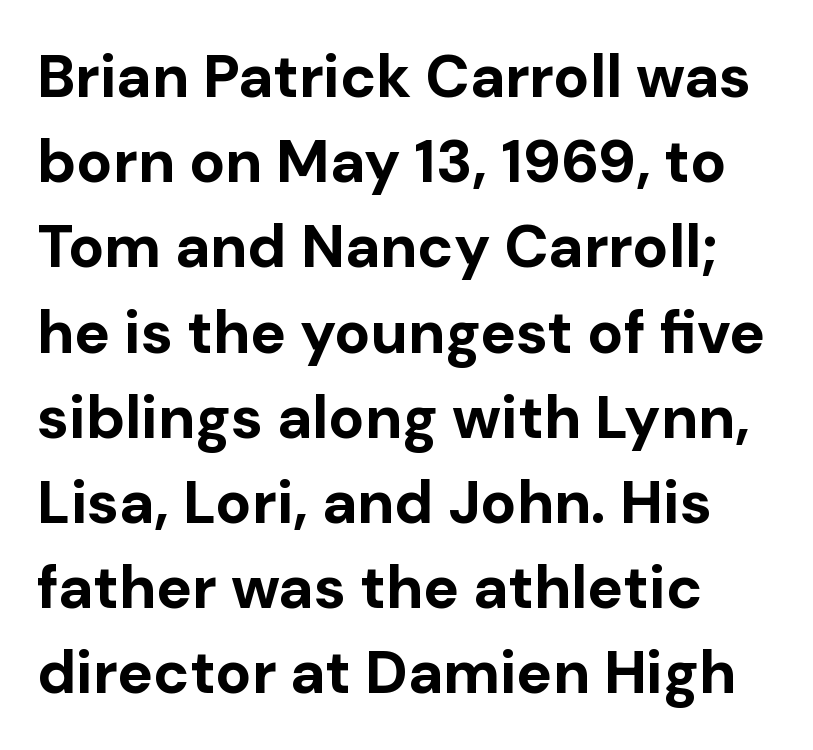
The image shows 60 px bold sans-serif type, upright; set normal line spacing (1.42x), normal letter spacing, not underlined; low stroke contrast and a medium x-height.
